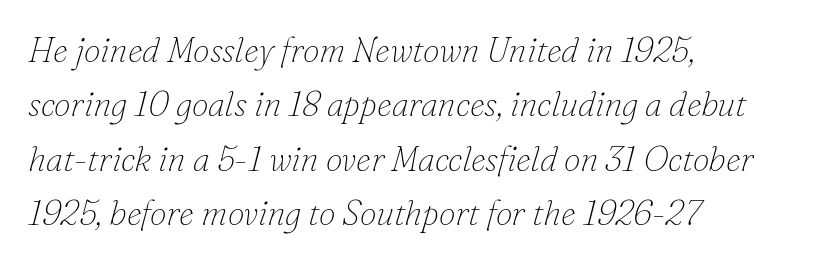
The image shows 34 px thin serif type, italic (leaning right); set left-aligned, normal line spacing (1.6x), normal letter spacing, not underlined; low stroke contrast and a small x-height.
